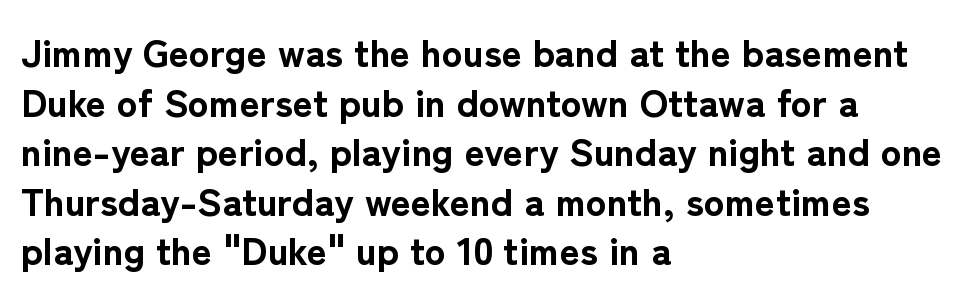
{"serif": "no", "italic": "no", "bold": "yes", "weight": "bold", "width": "normal", "stroke_contrast": "low", "x_height": "medium", "monospaced": "no", "underline": "no", "align": "left", "line_spacing": "normal", "line_spacing_ratio": 1.27, "letter_spacing": "normal", "letter_spacing_em": 0.0, "glyph_px": 39}
